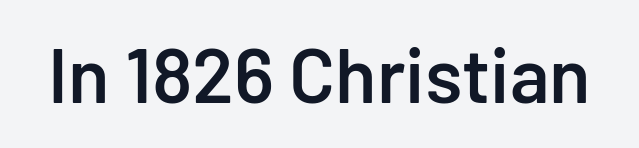
Q: Is the text bold? A: Semi-bold.
Q: Is the text italic (slanted)? A: No, it is upright.
Q: Is the typeface a serif or a sans-serif typeface? A: Sans-serif.
Q: Is the text underlined? A: No.
Q: Is the spacing between letters normal or unusually wide? A: Normal.
Q: Width (condensed, normal, or wide)? A: Normal.
Q: Stroke contrast? A: Low.
Q: x-height? A: Medium.
Q: Monospaced? A: No.
